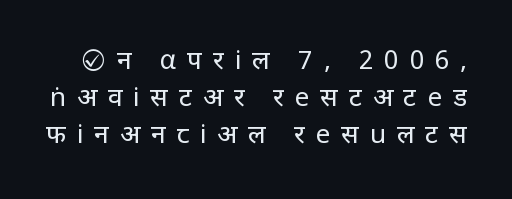
Q: Is the text bold? A: No.
Q: Is the text italic (slanted)? A: No, it is upright.
Q: Is the text underlined? A: No.
Q: Is the spacing between letters normal or unusually wide? A: Unusually wide.
Q: Is the spacing between lines tight, normal or loose? A: Normal.
